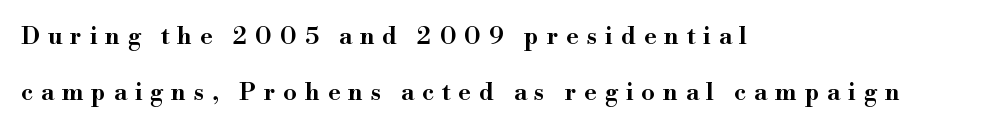
The image shows 24 px text type, upright; set left-aligned, loose line spacing (2.35x), unusually wide letter spacing (+0.33 em), not underlined.
